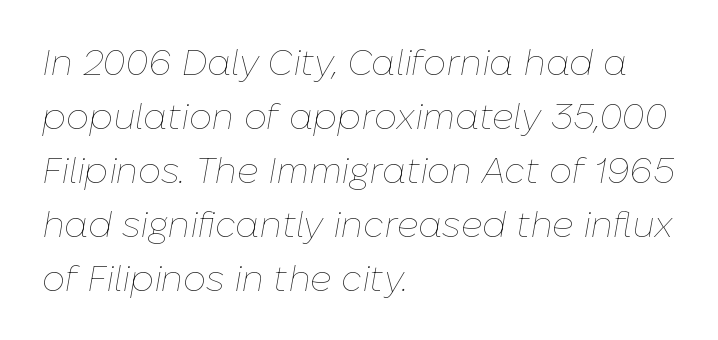
Q: Is the text bold? A: No.
Q: Is the text italic (slanted)? A: Yes, it leans right by about 10 degrees.
Q: Is the text underlined? A: No.
Q: How is the paragraph aligned? A: Left-aligned.
Q: Is the spacing between letters normal or unusually wide? A: Normal.
Q: Is the spacing between lines tight, normal or loose? A: Normal.
Q: Width (condensed, normal, or wide)? A: Normal.
Q: Stroke contrast? A: Low.
Q: x-height? A: Medium.
Q: Monospaced? A: No.
